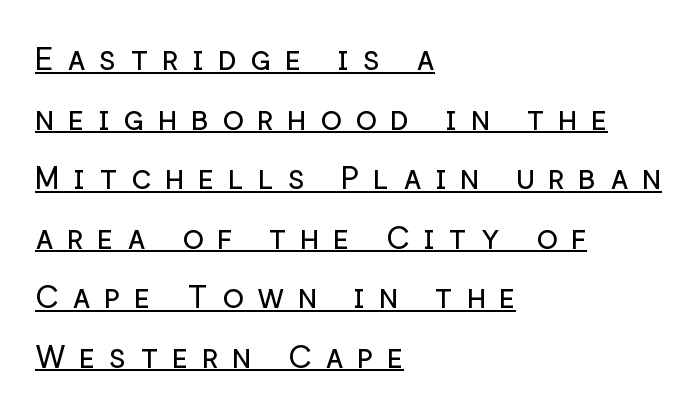
Q: Is the text bold? A: No.
Q: Is the text italic (slanted)? A: No, it is upright.
Q: Is the typeface a serif or a sans-serif typeface? A: Sans-serif.
Q: Is the text underlined? A: Yes.
Q: How is the paragraph aligned? A: Left-aligned.
Q: Is the spacing between letters normal or unusually wide? A: Unusually wide.
Q: Width (condensed, normal, or wide)? A: Normal.
Q: Stroke contrast? A: Low.
Q: x-height? A: Medium.
Q: Monospaced? A: No.
